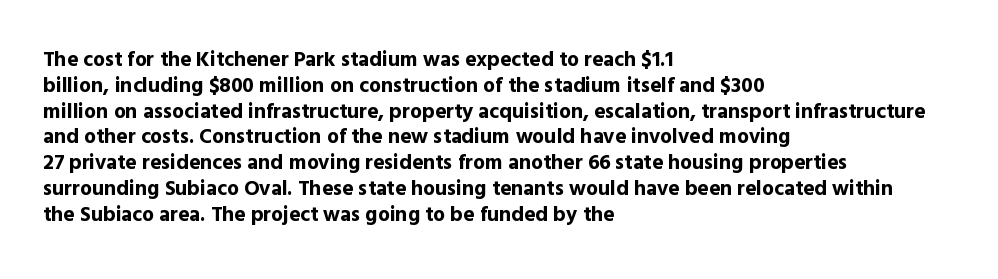
The image shows 21 px bold type, upright; set left-aligned, line spacing 1.23x, normal letter spacing, not underlined.
